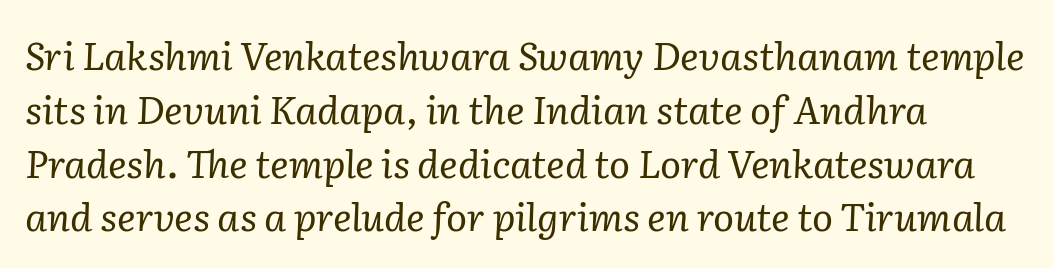
The image shows 39 px regular-weight serif type, italic (leaning right); set left-aligned, normal line spacing (1.38x), normal letter spacing, not underlined; low stroke contrast and a medium x-height.
